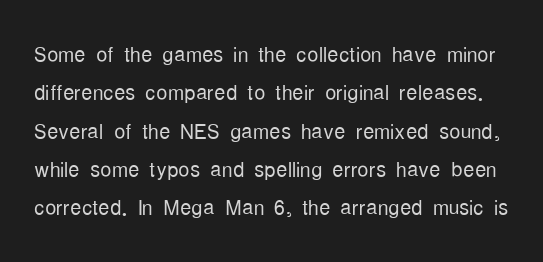
{"serif": "no", "italic": "no", "bold": "no", "weight": "light", "width": "condensed", "stroke_contrast": "low", "x_height": "medium", "monospaced": "no", "underline": "no", "line_spacing": "normal", "line_spacing_ratio": 1.37, "letter_spacing": "normal", "letter_spacing_em": 0.0, "glyph_px": 28}
